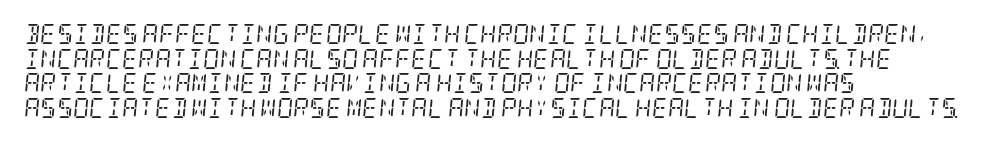
Q: Is the text bold? A: No.
Q: Is the text italic (slanted)? A: Yes, it leans right by about 5 degrees.
Q: Is the text underlined? A: No.
Q: How is the paragraph aligned? A: Left-aligned.
Q: Is the spacing between letters normal or unusually wide? A: Normal.
